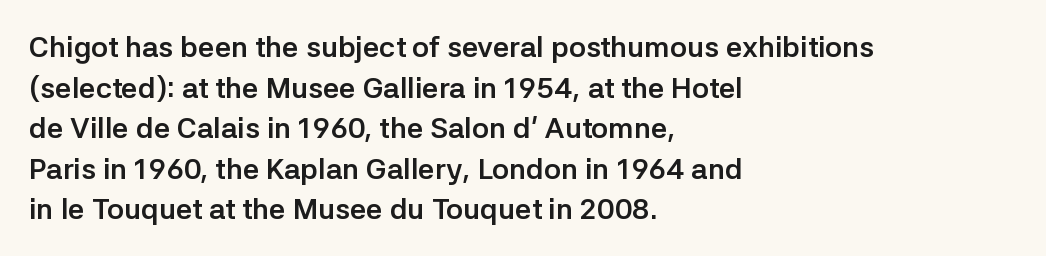
Q: Is the text bold? A: Yes.
Q: Is the text italic (slanted)? A: No, it is upright.
Q: Is the typeface a serif or a sans-serif typeface? A: Sans-serif.
Q: Is the text underlined? A: No.
Q: How is the paragraph aligned? A: Left-aligned.
Q: Is the spacing between letters normal or unusually wide? A: Normal.
Q: Is the spacing between lines tight, normal or loose? A: Normal.
Q: Width (condensed, normal, or wide)? A: Normal.
Q: Stroke contrast? A: Low.
Q: x-height? A: Medium.
Q: Monospaced? A: No.
